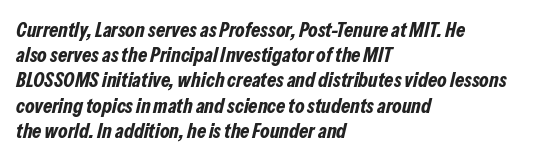
The image shows 21 px bold type, italic (leaning right); set left-aligned, line spacing 1.2x, normal letter spacing, not underlined.
